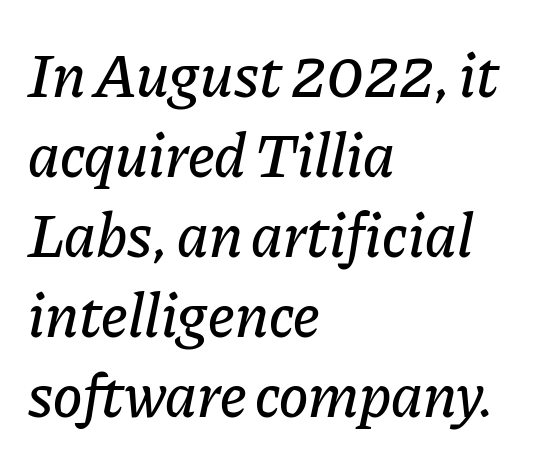
Q: Is the text italic (slanted)? A: Yes, it leans right by about 11 degrees.
Q: Is the text underlined? A: No.
Q: How is the paragraph aligned? A: Left-aligned.
Q: Is the spacing between letters normal or unusually wide? A: Normal.
Q: Is the spacing between lines tight, normal or loose? A: Normal.
Q: Width (condensed, normal, or wide)? A: Normal.
Q: Stroke contrast? A: Low.
Q: x-height? A: Medium.
Q: Monospaced? A: No.
